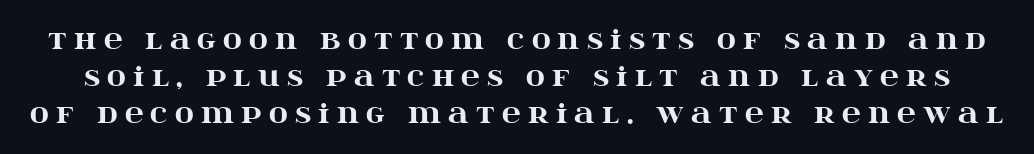
Q: Is the text bold? A: Yes.
Q: Is the text italic (slanted)? A: No, it is upright.
Q: Is the text underlined? A: No.
Q: Is the spacing between letters normal or unusually wide? A: Unusually wide.
Q: Is the spacing between lines tight, normal or loose? A: Normal.
